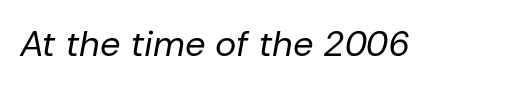
Q: Is the text bold? A: No.
Q: Is the text italic (slanted)? A: Yes, it leans right by about 10 degrees.
Q: Is the text underlined? A: No.
Q: Is the spacing between letters normal or unusually wide? A: Normal.
Q: Width (condensed, normal, or wide)? A: Normal.
Q: Stroke contrast? A: Low.
Q: x-height? A: Medium.
Q: Monospaced? A: No.
